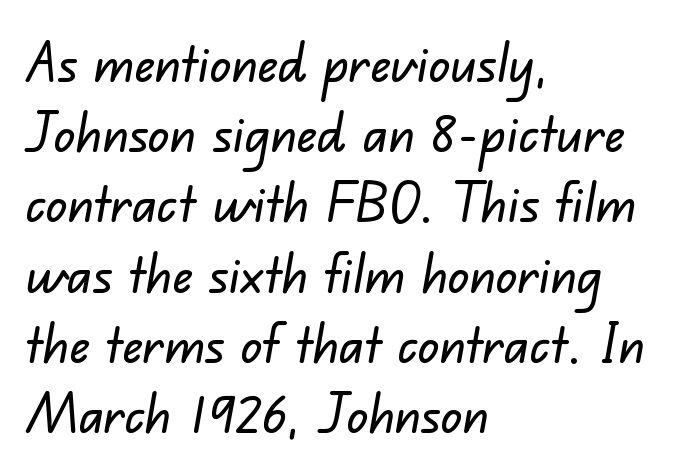
Quick note: interline space is typical. Each letter's strokes conclude bluntly, with no projecting serifs. All the whitespace from short lines collects on the right. The letterforms sit shoulder to shoulder at normal distance. Words float on clear page, feet unadorned.
